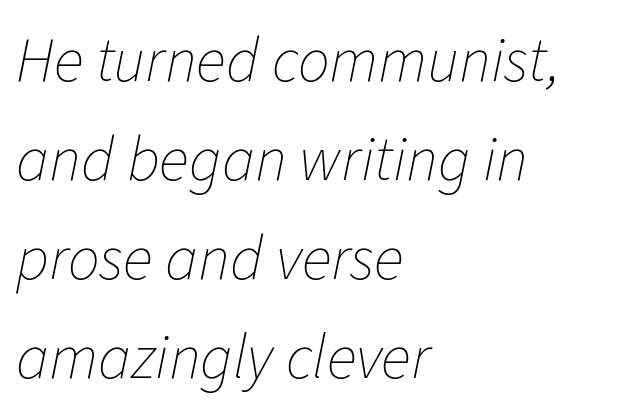
Q: Is the text bold? A: No.
Q: Is the text italic (slanted)? A: Yes, it leans right by about 11 degrees.
Q: Is the text underlined? A: No.
Q: How is the paragraph aligned? A: Left-aligned.
Q: Is the spacing between letters normal or unusually wide? A: Normal.
Q: Is the spacing between lines tight, normal or loose? A: Normal.
Q: Width (condensed, normal, or wide)? A: Normal.
Q: Stroke contrast? A: Low.
Q: x-height? A: Medium.
Q: Monospaced? A: No.
